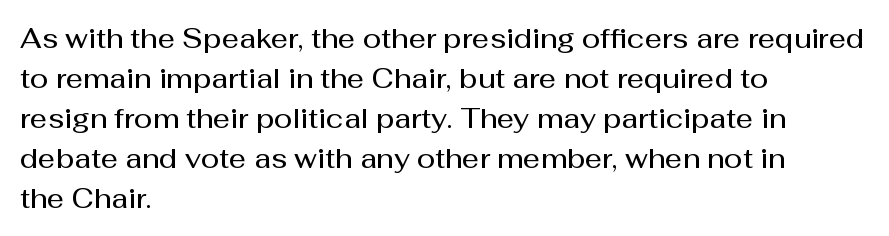
Type without underlining. The passage shown stacks its lines at a standard gap. This rendering uses left alignment, leaving the right contour irregular. Here the glyphs are tracked normally, forming tight word shapes.
